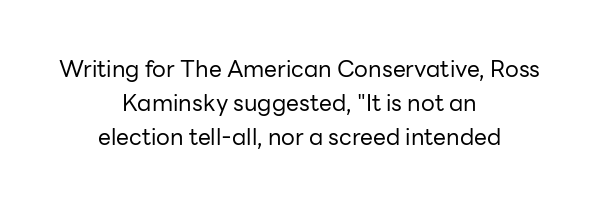
{"italic": "no", "bold": "no", "underline": "no", "align": "center", "line_spacing": "normal", "line_spacing_ratio": 1.48, "letter_spacing": "normal", "letter_spacing_em": 0.0, "glyph_px": 23}
